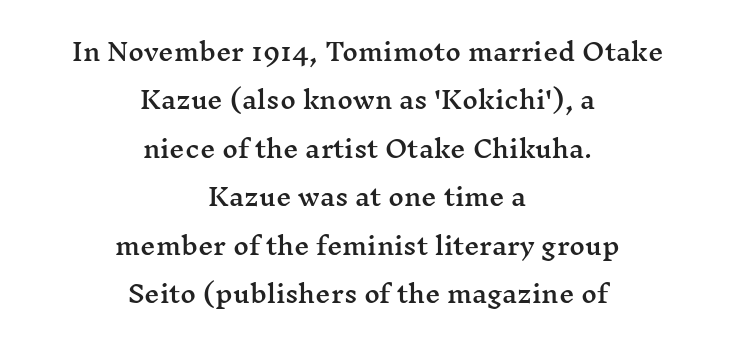
Letter spacing: default. The lines are quadded center. A roman cut, with each character standing at attention. The space directly below the letters is spotless. The vertical gap from one line to the next is large.
